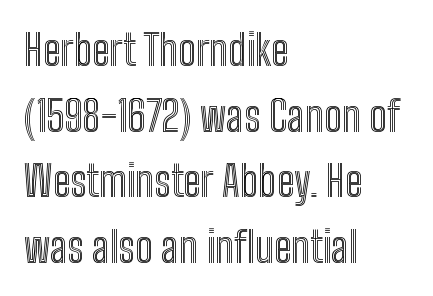
The image shows 42 px condensed type, upright; set left-aligned, normal line spacing (1.56x), normal letter spacing, not underlined; a medium x-height.
